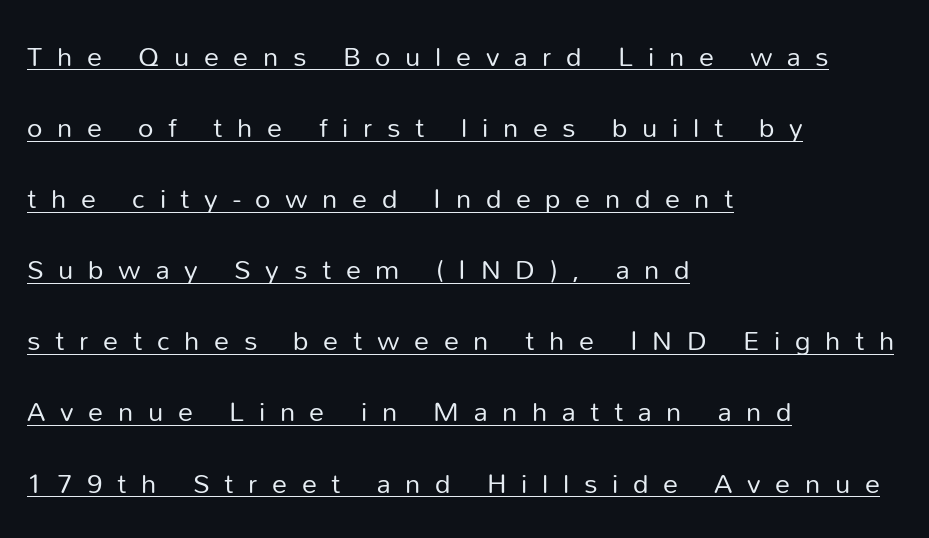
{"serif": "no", "italic": "no", "bold": "no", "weight": "regular", "width": "normal", "stroke_contrast": "low", "x_height": "medium", "monospaced": "no", "underline": "yes", "align": "left", "line_spacing": "loose", "line_spacing_ratio": 2.37, "letter_spacing": "wide", "letter_spacing_em": 0.49, "glyph_px": 30}
